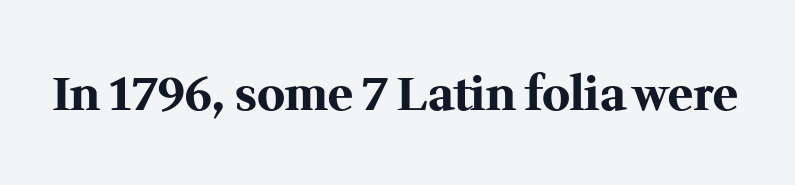
Q: Is the text bold? A: Yes.
Q: Is the text italic (slanted)? A: No, it is upright.
Q: Is the typeface a serif or a sans-serif typeface? A: Serif.
Q: Is the text underlined? A: No.
Q: Is the spacing between letters normal or unusually wide? A: Normal.
Q: Width (condensed, normal, or wide)? A: Normal.
Q: Stroke contrast? A: Medium.
Q: x-height? A: Medium.
Q: Monospaced? A: No.
